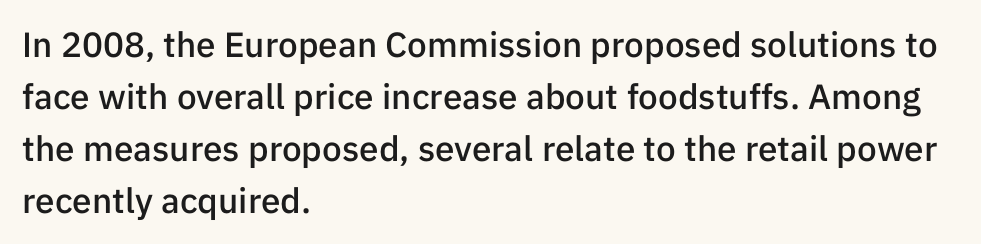
The image shows 35 px semibold sans-serif type, upright; set left-aligned, normal line spacing (1.49x), normal letter spacing, not underlined; low stroke contrast and a medium x-height.
